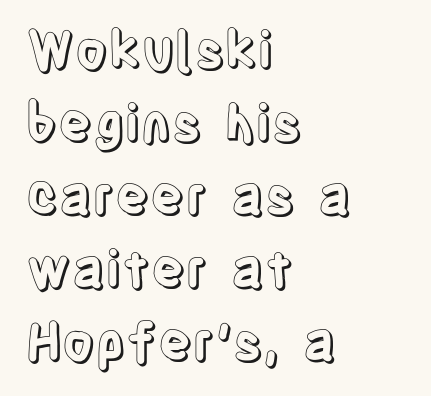
{"italic": "no", "width": "condensed", "x_height": "large", "monospaced": "no", "underline": "no", "align": "left", "line_spacing": "normal", "line_spacing_ratio": 1.43, "letter_spacing": "normal", "letter_spacing_em": 0.0, "glyph_px": 51}
